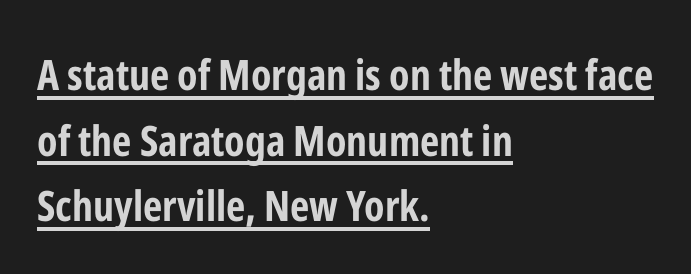
The image shows 42 px bold, condensed sans-serif type, upright; set left-aligned, normal line spacing (1.56x), normal letter spacing, underlined; low stroke contrast and a medium x-height.
